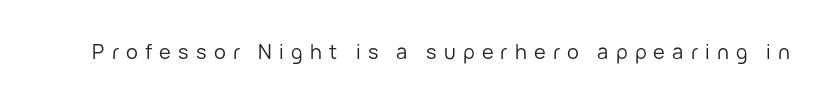
{"italic": "no", "bold": "no", "underline": "no", "letter_spacing": "wide", "letter_spacing_em": 0.36, "glyph_px": 20}
